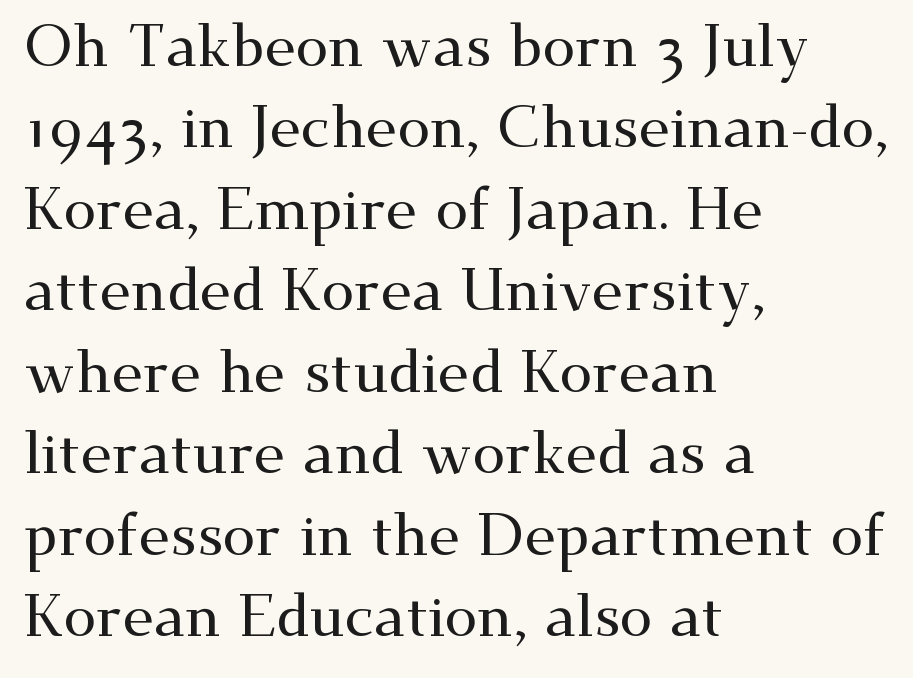
Q: Is the text italic (slanted)? A: No, it is upright.
Q: Is the typeface a serif or a sans-serif typeface? A: Serif.
Q: Is the text underlined? A: No.
Q: How is the paragraph aligned? A: Left-aligned.
Q: Is the spacing between letters normal or unusually wide? A: Normal.
Q: Is the spacing between lines tight, normal or loose? A: Normal.
Q: Width (condensed, normal, or wide)? A: Wide.
Q: Stroke contrast? A: Medium.
Q: x-height? A: Small.
Q: Monospaced? A: No.
